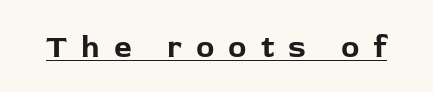
The image shows 31 px bold sans-serif type, upright; set unusually wide letter spacing (+0.45 em), underlined; low stroke contrast and a medium x-height.
